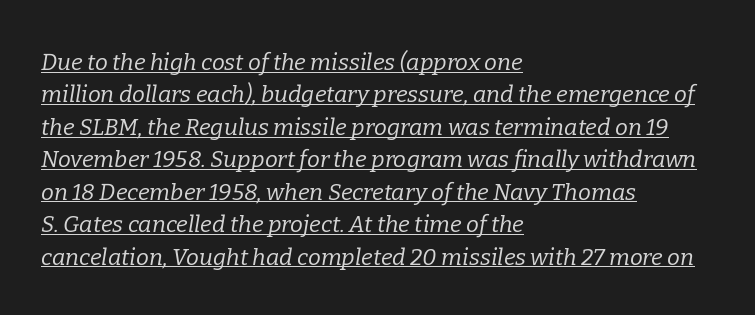
The image shows 23 px text type, italic (leaning right); set left-aligned, normal line spacing (1.41x), normal letter spacing, underlined.
